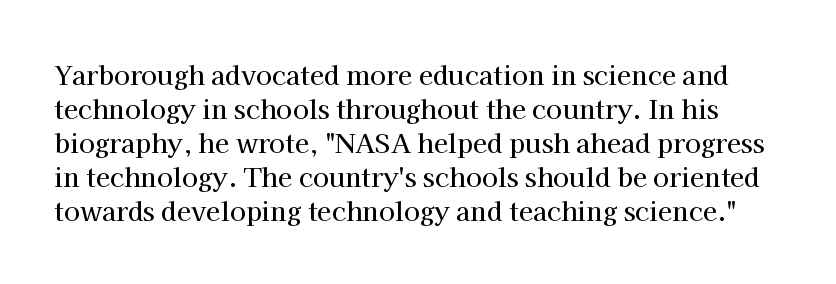
{"italic": "no", "underline": "no", "line_spacing": "normal", "line_spacing_ratio": 1.31, "letter_spacing": "normal", "letter_spacing_em": 0.0, "glyph_px": 26}
